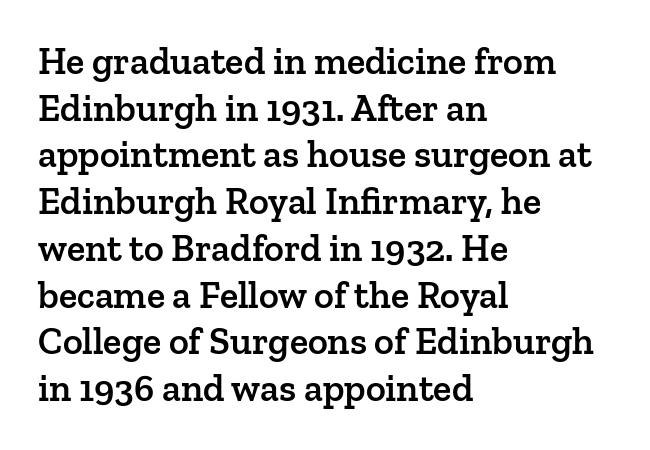
The image shows 38 px semibold serif type, upright; set left-aligned, line spacing 1.23x, normal letter spacing, not underlined; low stroke contrast and a medium x-height.
